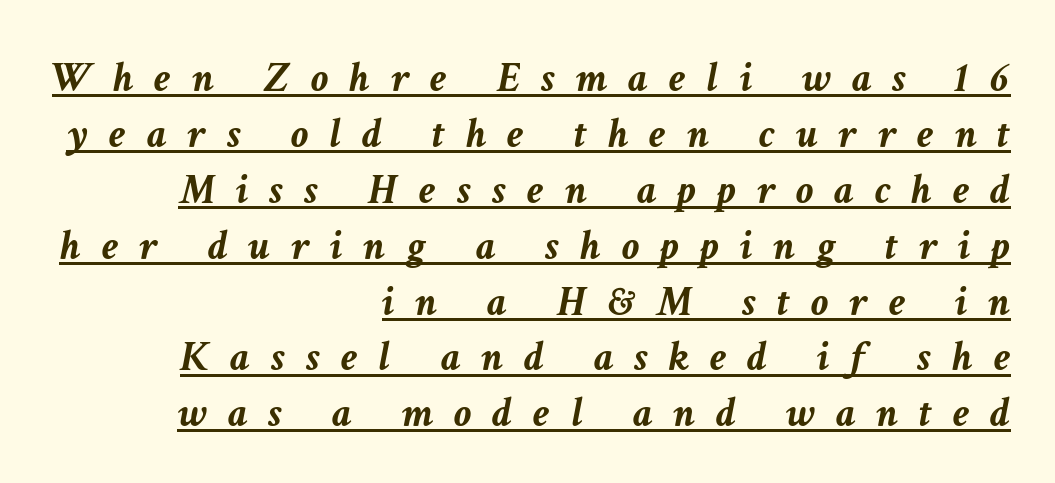
What weight is shown? A full bold with thick strokes. Is the letter spacing exaggerated? Yes — the characters are pushed far apart. Line endings align vertically; line beginnings do not. The glyphs are accompanied by a horizontal stroke just below them. Is the type slanted? Yes — the strokes lean at a clear angle. Varying glyph widths throughout — classic text-font behaviour.
